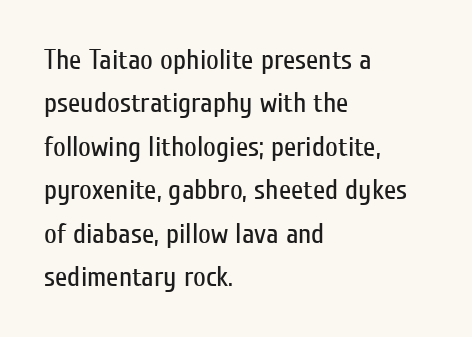
The image shows 28 px regular-weight, condensed sans-serif type, upright; set left-aligned, normal line spacing (1.55x), normal letter spacing, not underlined; low stroke contrast and a medium x-height.
